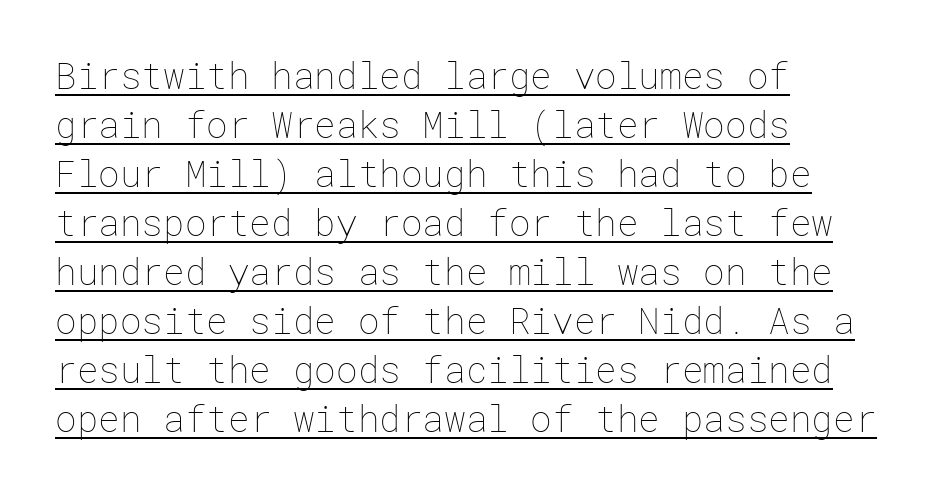
If you drew a ruler down the left edge, every line would touch it. These lines sit exactly where default settings would place them. Is the letter spacing exaggerated? No — it looks like the ordinary default. You can tell it's not italic because the verticals are truly vertical. The passage shown is not bold in any degree.
